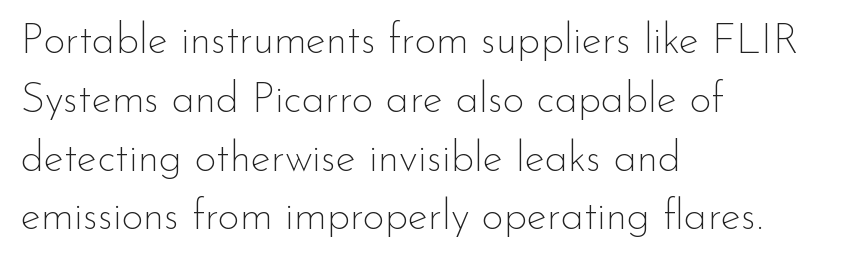
{"serif": "no", "italic": "no", "bold": "no", "weight": "thin", "width": "normal", "stroke_contrast": "low", "x_height": "small", "monospaced": "no", "underline": "no", "align": "left", "line_spacing": "normal", "line_spacing_ratio": 1.4, "letter_spacing": "normal", "letter_spacing_em": 0.0, "glyph_px": 42}
